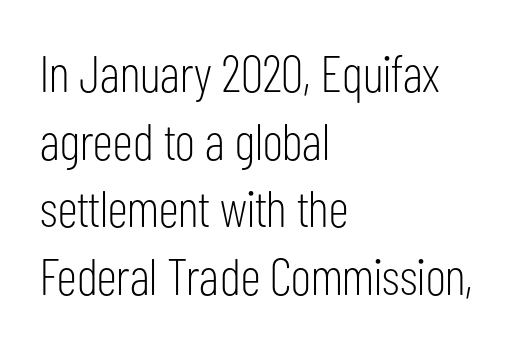
The image shows 52 px light, condensed sans-serif type, upright; set left-aligned, normal line spacing (1.3x), normal letter spacing, not underlined; low stroke contrast and a medium x-height.
